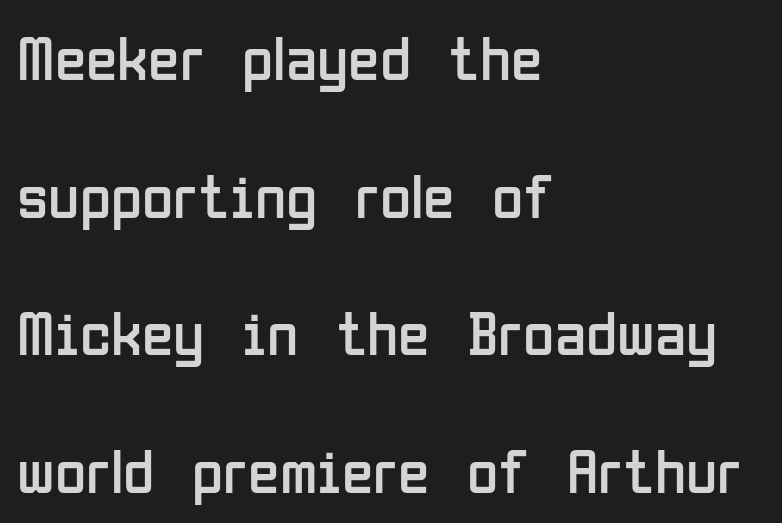
Q: Is the text bold? A: No.
Q: Is the text italic (slanted)? A: No, it is upright.
Q: Is the typeface a serif or a sans-serif typeface? A: Sans-serif.
Q: Is the text underlined? A: No.
Q: How is the paragraph aligned? A: Left-aligned.
Q: Is the spacing between letters normal or unusually wide? A: Normal.
Q: Is the spacing between lines tight, normal or loose? A: Loose.
Q: Width (condensed, normal, or wide)? A: Condensed.
Q: Stroke contrast? A: Low.
Q: x-height? A: Medium.
Q: Monospaced? A: No.
